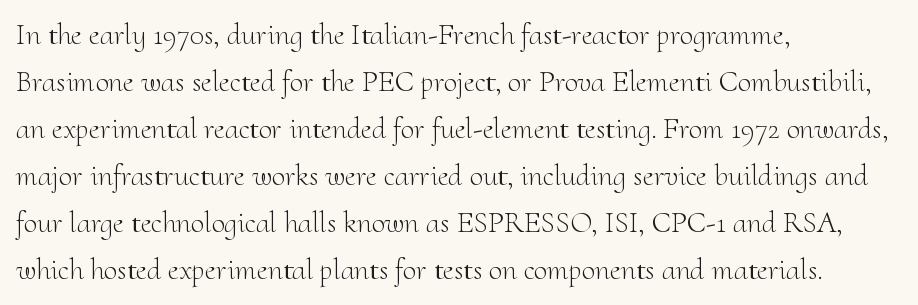
If you measured baseline to baseline, you'd find a middling distance. Classification — serif. No heavy texture on the line: the type isn't bold. The tracking reads as untouched default to a designer's eye. Does the lettering tilt? It doesn't — this is upright. You could not count columns in this text — the font is proportionally spaced.
